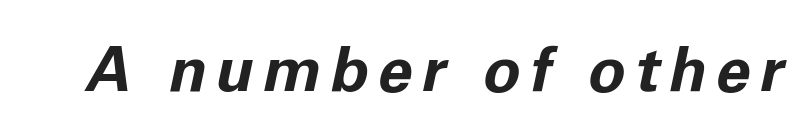
{"italic": "yes", "lean": "right", "slant_degrees": 11, "bold": "yes", "weight": "bold", "width": "normal", "stroke_contrast": "low", "x_height": "medium", "monospaced": "no", "underline": "no", "glyph_px": 62}
